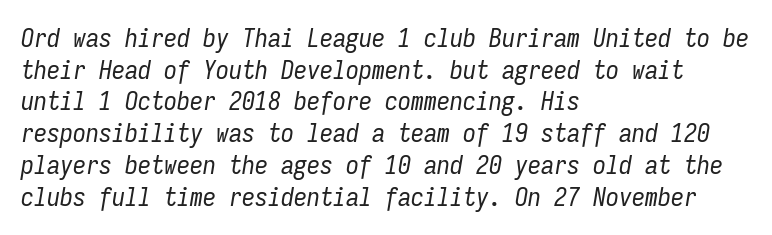
The image shows 26 px text type, italic (leaning right); set left-aligned, line spacing 1.22x, normal letter spacing, not underlined.
